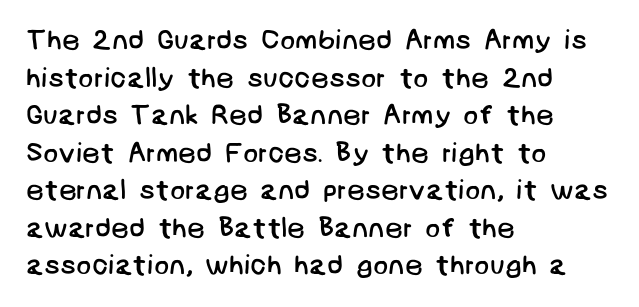
{"serif": "no", "bold": "no", "weight": "regular", "width": "normal", "stroke_contrast": "low", "x_height": "large", "underline": "no", "align": "left", "line_spacing": "normal", "line_spacing_ratio": 1.34, "letter_spacing": "normal", "letter_spacing_em": 0.0, "glyph_px": 28}
